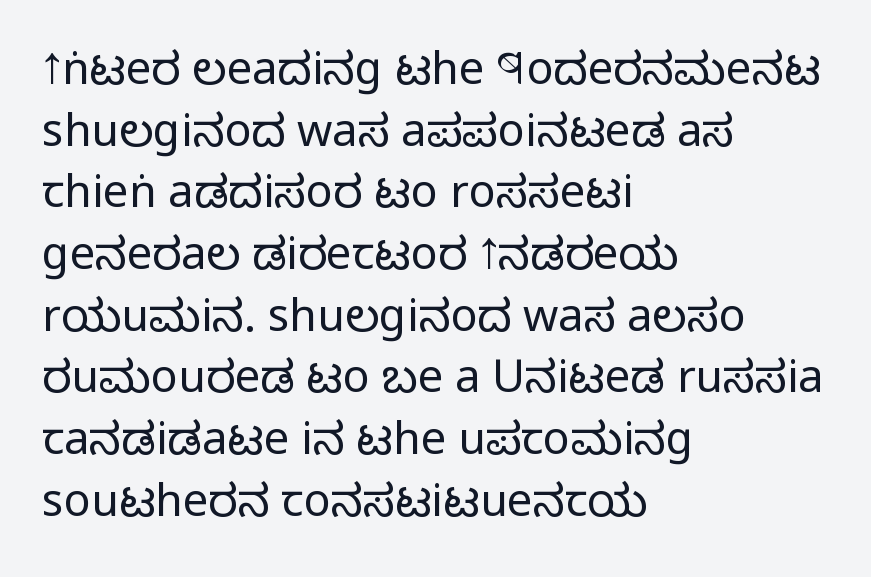
The image shows 45 px regular-weight, condensed sans-serif type, upright; set left-aligned, normal line spacing (1.37x), normal letter spacing, not underlined; low stroke contrast and a large x-height.
